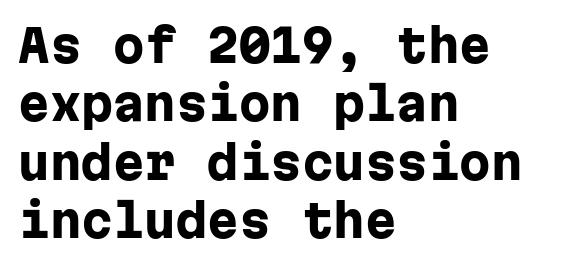
The passage shown has conventional tracking throughout. These lines are set flush left with a ragged right edge. This rendering features lettering with no underline. A typesetter would call this monospace, since all characters share one set width. Are there feet on the stems? There aren't — it's a sans. This sample uses an upright cut, with every glyph sitting square on the baseline.
